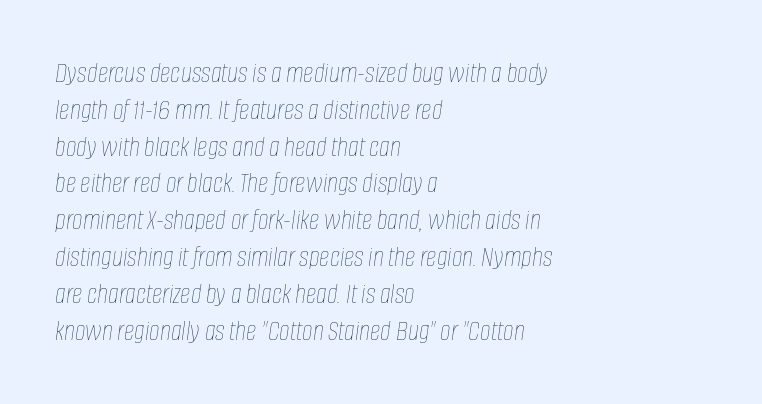
The image shows 29 px thin, condensed type, italic (leaning right); set left-aligned, normal line spacing (1.27x), normal letter spacing, not underlined; low stroke contrast and a large x-height.
